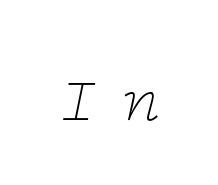
This rendering employs a face with finishing strokes, i.e., a serif. Tracking value appears strongly positive — letters spread wide. Each stroke keeps to a modest, everyday thickness or less. Descenders hang freely into open space. Notice how the stems are inclined rather than vertical — that's the hallmark of italics.
